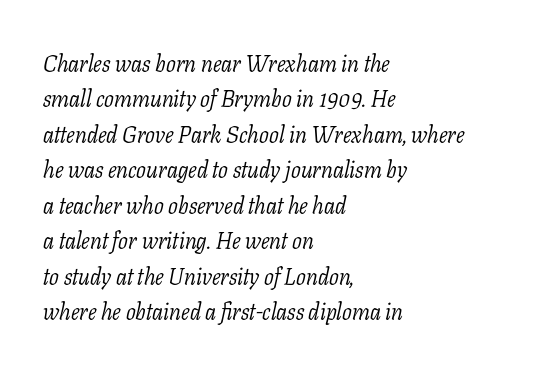
The image shows 23 px text type, italic (leaning right); set left-aligned, normal line spacing (1.54x), normal letter spacing, not underlined.
